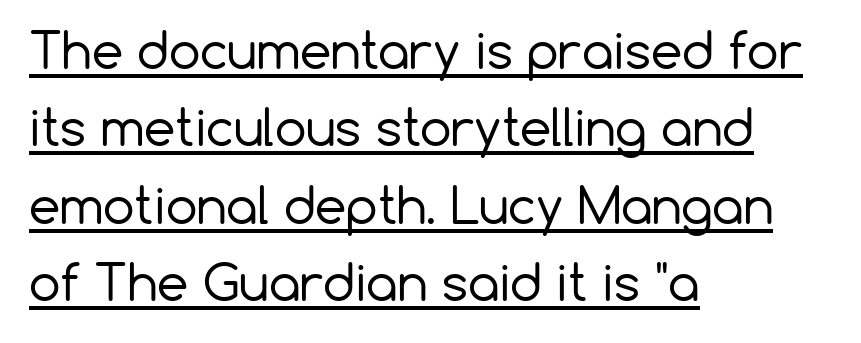
{"serif": "no", "italic": "no", "bold": "no", "weight": "regular", "width": "normal", "stroke_contrast": "low", "x_height": "medium", "monospaced": "no", "underline": "yes", "align": "left", "line_spacing": "normal", "line_spacing_ratio": 1.55, "letter_spacing": "normal", "letter_spacing_em": 0.0, "glyph_px": 50}
